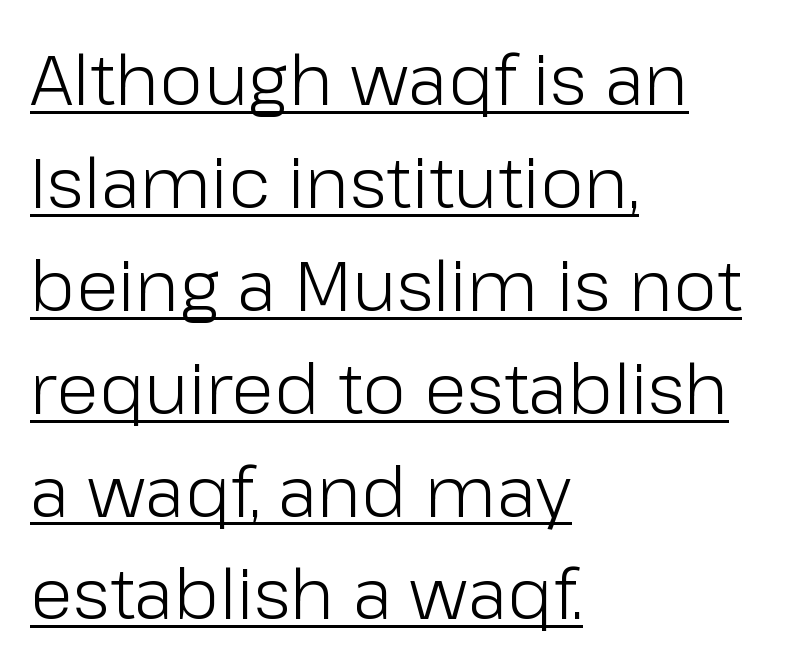
The image shows 70 px light sans-serif type, upright; set left-aligned, normal line spacing (1.47x), normal letter spacing, underlined; low stroke contrast and a medium x-height.
